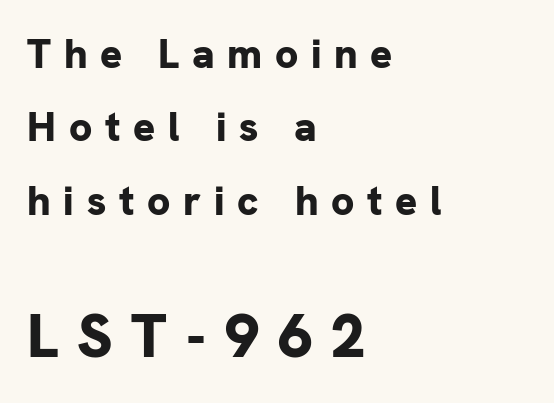
The specimen omits any rule beneath the text block's lines. Honestly, the letter spacing is so wide it's the main thing you notice. Do the characters align in a grid? No, the font is proportional. The typeface chosen for these lines omits serifs. A full-strength bold gives these letters their thick strokes. Larger block? The one below; the one above is distinctly smaller.
